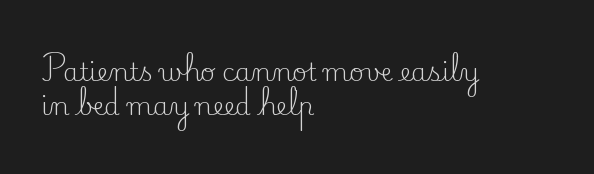
{"italic": "no", "bold": "no", "underline": "no", "align": "left", "line_spacing": "normal", "line_spacing_ratio": 1.37, "letter_spacing": "normal", "letter_spacing_em": 0.0, "glyph_px": 25}
